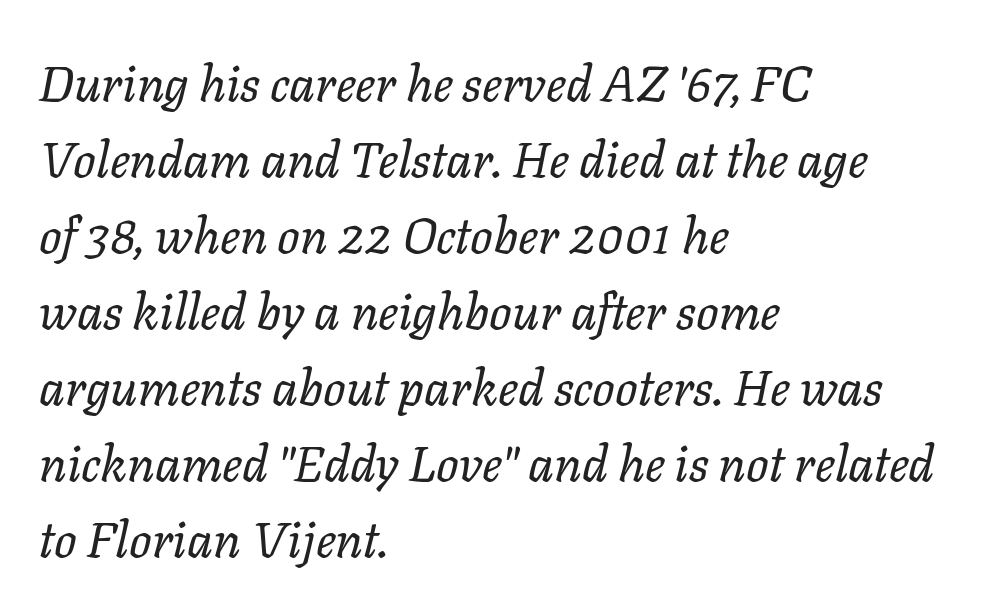
Default kerning and tracking; the words read as compact shapes. You can tell it's italic because the verticals aren't actually vertical. Each line starts at the same left margin while the right side varies. No extra ink here — the face is not bold. Descenders hang freely into open space. These lines sit exactly where default settings would place them.
